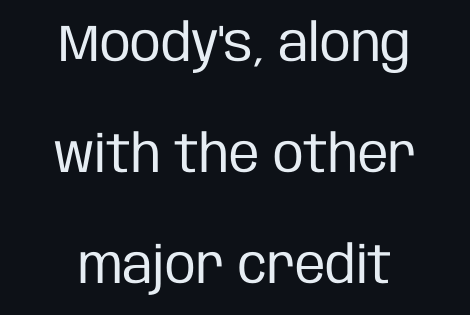
Q: Is the text bold? A: No.
Q: Is the text italic (slanted)? A: No, it is upright.
Q: Is the typeface a serif or a sans-serif typeface? A: Sans-serif.
Q: Is the text underlined? A: No.
Q: How is the paragraph aligned? A: Centered.
Q: Is the spacing between letters normal or unusually wide? A: Normal.
Q: Is the spacing between lines tight, normal or loose? A: Loose.
Q: Width (condensed, normal, or wide)? A: Condensed.
Q: Stroke contrast? A: Low.
Q: x-height? A: Large.
Q: Monospaced? A: No.
